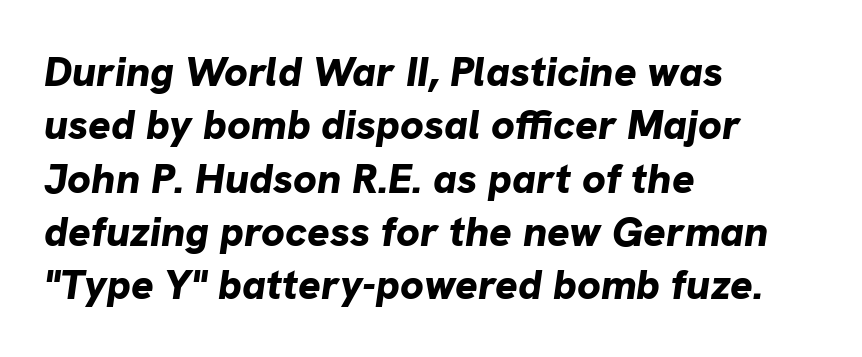
{"italic": "yes", "lean": "right", "slant_degrees": 8, "bold": "yes", "weight": "bold", "width": "normal", "stroke_contrast": "low", "x_height": "medium", "monospaced": "no", "underline": "no", "align": "left", "line_spacing": "normal", "line_spacing_ratio": 1.27, "letter_spacing": "normal", "letter_spacing_em": 0.0, "glyph_px": 42}
